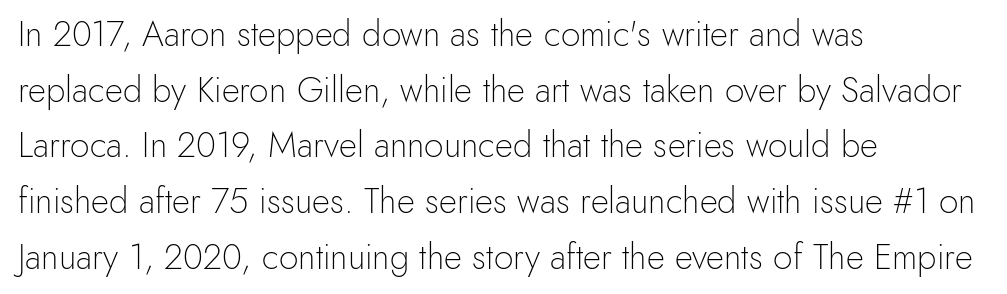
The image shows 35 px light sans-serif type, upright; set left-aligned, normal line spacing (1.59x), normal letter spacing, not underlined; a small x-height.
